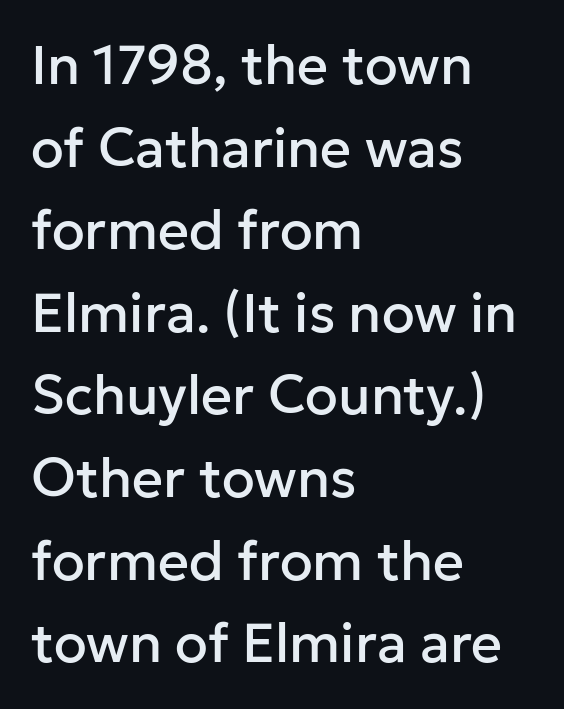
{"serif": "no", "italic": "no", "width": "normal", "stroke_contrast": "low", "x_height": "medium", "monospaced": "no", "underline": "no", "align": "left", "line_spacing": "normal", "line_spacing_ratio": 1.53, "letter_spacing": "normal", "letter_spacing_em": 0.0, "glyph_px": 54}
